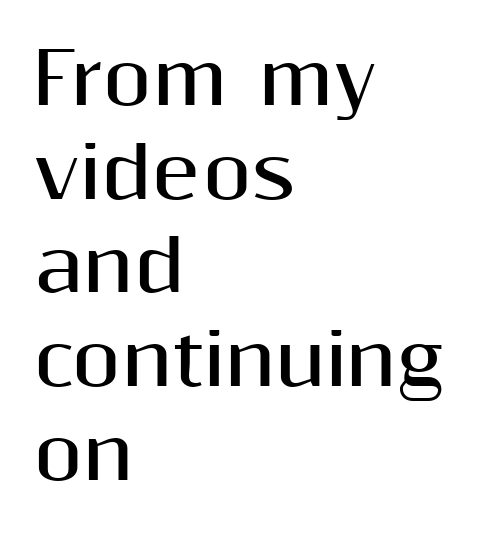
The image shows 71 px bold sans-serif type, upright; set left-aligned, normal line spacing (1.32x), normal letter spacing, not underlined; medium stroke contrast and a medium x-height.
